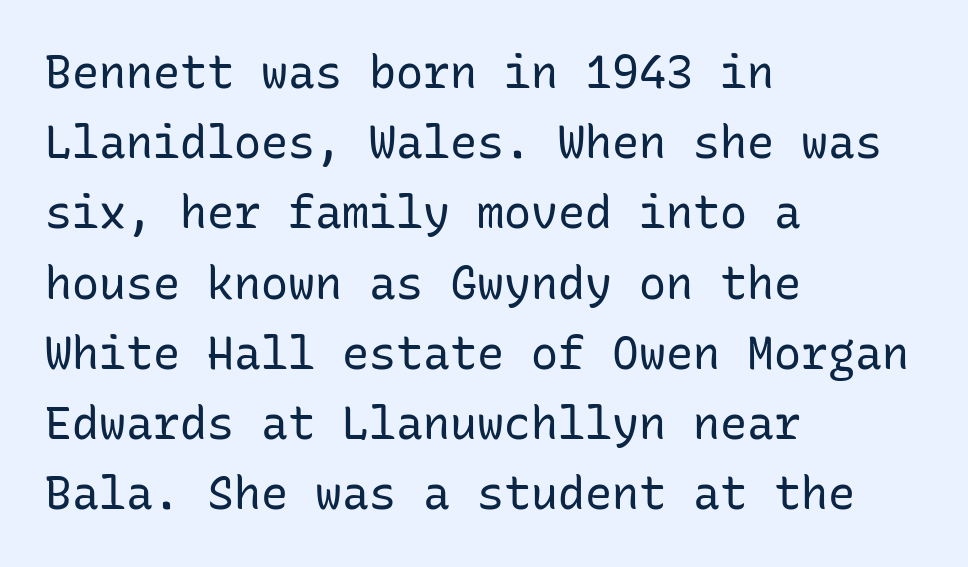
Q: Is the text bold? A: No.
Q: Is the text italic (slanted)? A: No, it is upright.
Q: Is the typeface a serif or a sans-serif typeface? A: Sans-serif.
Q: Is the text underlined? A: No.
Q: How is the paragraph aligned? A: Left-aligned.
Q: Is the spacing between letters normal or unusually wide? A: Normal.
Q: Is the spacing between lines tight, normal or loose? A: Normal.
Q: Width (condensed, normal, or wide)? A: Normal.
Q: Stroke contrast? A: Low.
Q: x-height? A: Medium.
Q: Monospaced? A: Yes.
